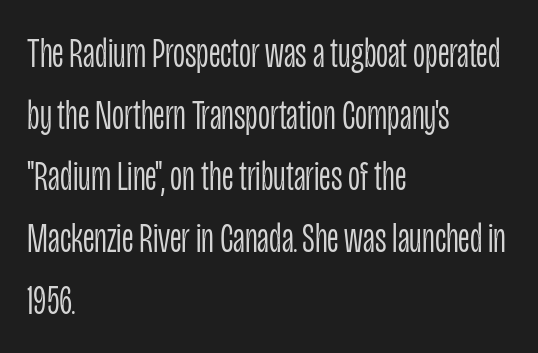
Q: Is the text bold? A: No.
Q: Is the text italic (slanted)? A: No, it is upright.
Q: Is the typeface a serif or a sans-serif typeface? A: Sans-serif.
Q: Is the text underlined? A: No.
Q: How is the paragraph aligned? A: Left-aligned.
Q: Is the spacing between letters normal or unusually wide? A: Normal.
Q: Is the spacing between lines tight, normal or loose? A: Normal.
Q: Width (condensed, normal, or wide)? A: Condensed.
Q: Stroke contrast? A: Low.
Q: x-height? A: Large.
Q: Monospaced? A: No.
